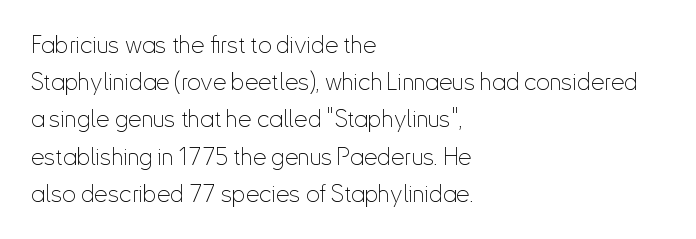
{"italic": "no", "bold": "no", "underline": "no", "align": "left", "line_spacing": "normal", "line_spacing_ratio": 1.55, "letter_spacing": "normal", "letter_spacing_em": 0.0, "glyph_px": 24}
